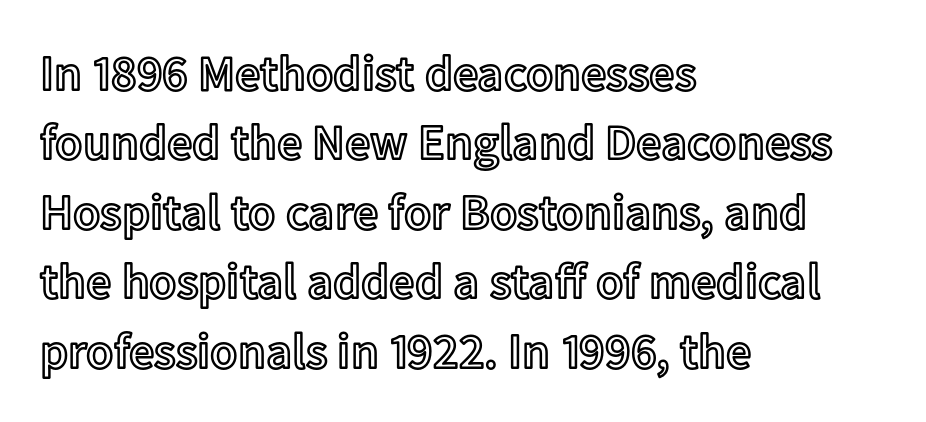
{"italic": "no", "width": "normal", "x_height": "medium", "monospaced": "no", "underline": "no", "align": "left", "line_spacing": "normal", "line_spacing_ratio": 1.39, "letter_spacing": "normal", "letter_spacing_em": 0.0, "glyph_px": 50}
